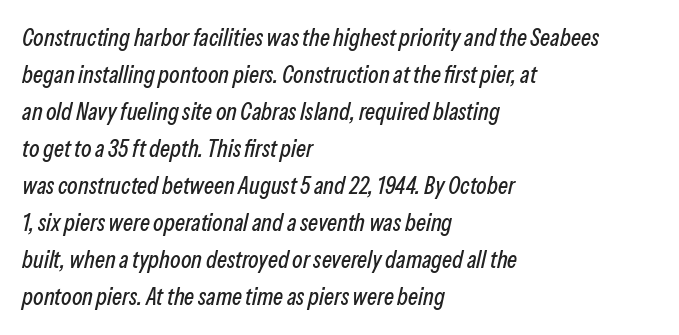
The image shows 24 px text type, italic (leaning right); set left-aligned, normal line spacing (1.54x), normal letter spacing, not underlined.
